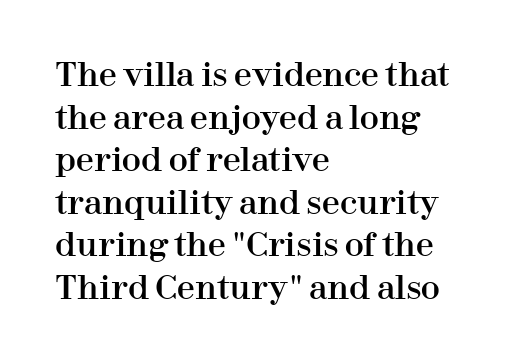
In terms of leading, this rendering sits right in the middle. Caption: multi-line text, flush left, ragged right. Varying glyph widths throughout — classic text-font behaviour. Students, note that the glyphs here touch the page at normal intervals.
